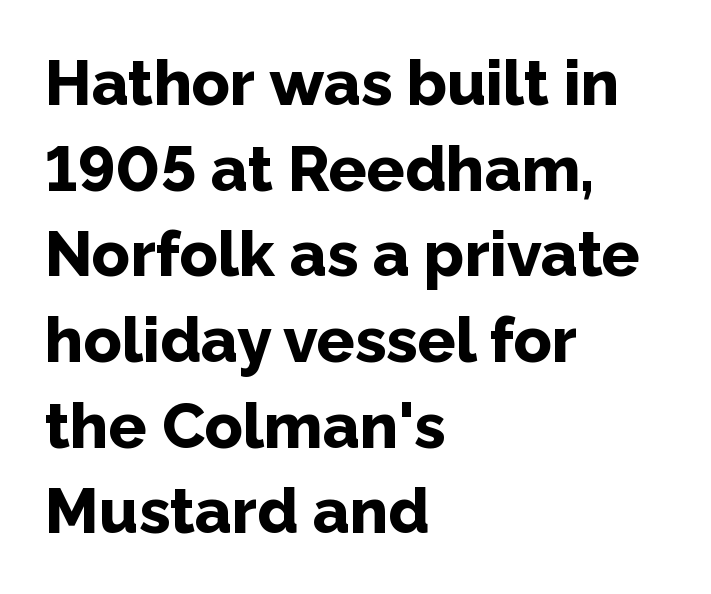
The image shows 63 px bold sans-serif type, upright; set left-aligned, normal line spacing (1.36x), normal letter spacing, not underlined; low stroke contrast and a medium x-height.
